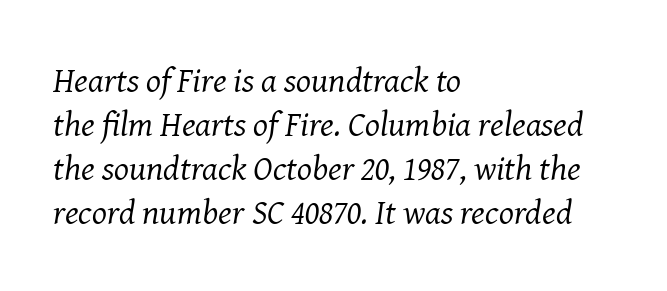
{"serif": "yes", "italic": "yes", "lean": "right", "slant_degrees": 8, "bold": "no", "weight": "regular", "width": "normal", "stroke_contrast": "medium", "x_height": "medium", "monospaced": "no", "underline": "no", "align": "left", "line_spacing": "normal", "line_spacing_ratio": 1.26, "letter_spacing": "normal", "letter_spacing_em": 0.0, "glyph_px": 35}
